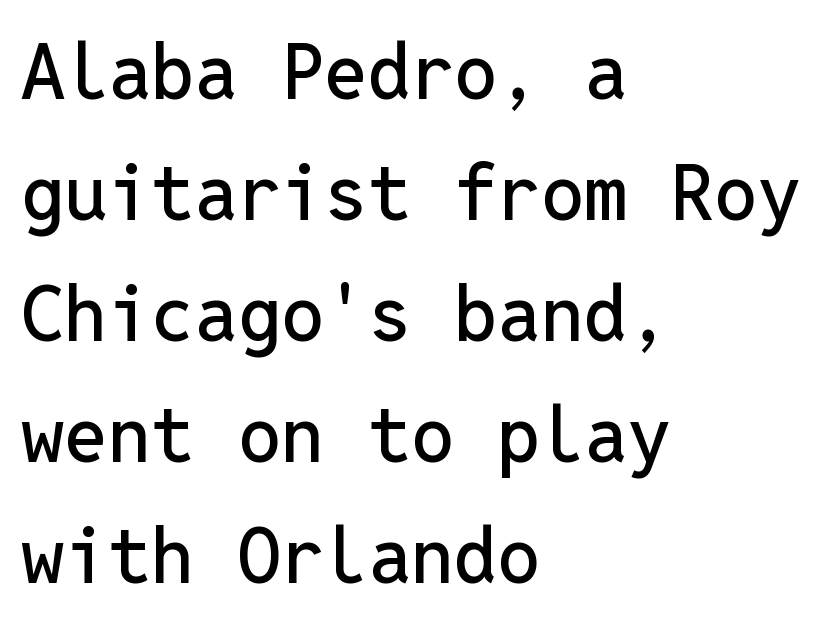
No italicization has been applied; the sample stays upright. This sample has the even, mechanical cadence of fixed-width lettering. What's the leading like? Ordinary, nothing unusual. Honestly, there is no underline to notice here at all.
